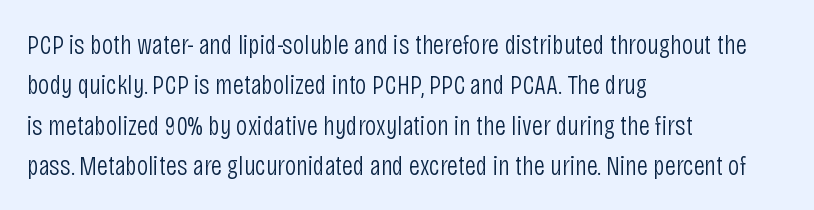
{"serif": "no", "italic": "no", "bold": "no", "weight": "light", "width": "condensed", "stroke_contrast": "low", "x_height": "large", "monospaced": "no", "underline": "no", "align": "left", "line_spacing": "normal", "line_spacing_ratio": 1.44, "letter_spacing": "normal", "letter_spacing_em": 0.0, "glyph_px": 28}
